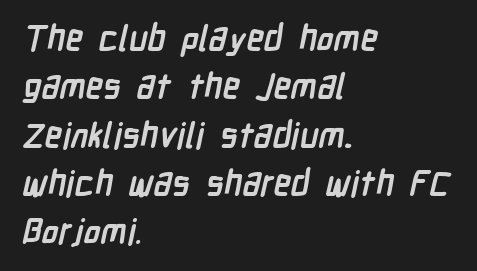
Observe the absence of serifs on each vertical stroke in this sample. The tracking reads as untouched default to a designer's eye. Compared with an ordinary text face, these strokes are far heavier — a full bold. This sample has the flowing, uneven cadence of proportional lettering. Lines of text with bare space underneath. Line starts are locked; line ends wander.
